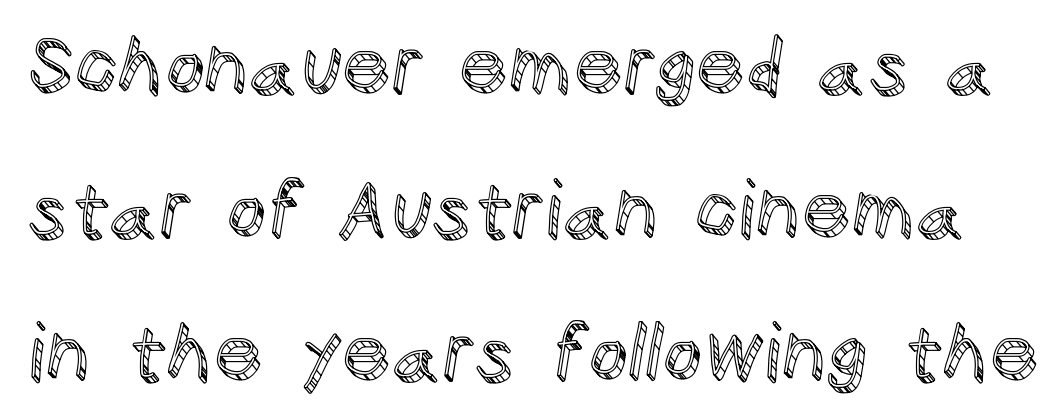
{"width": "normal", "x_height": "large", "monospaced": "no", "underline": "no", "line_spacing_ratio": 1.84, "letter_spacing": "normal", "letter_spacing_em": 0.0, "glyph_px": 78}
